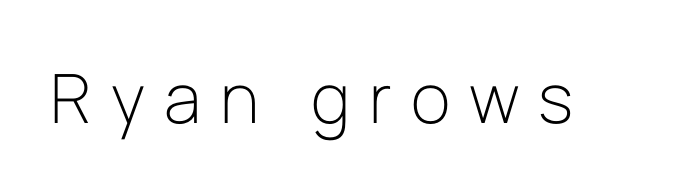
{"serif": "no", "italic": "no", "bold": "no", "weight": "light", "width": "normal", "stroke_contrast": "low", "x_height": "medium", "monospaced": "no", "underline": "no", "letter_spacing": "wide", "letter_spacing_em": 0.28, "glyph_px": 68}
